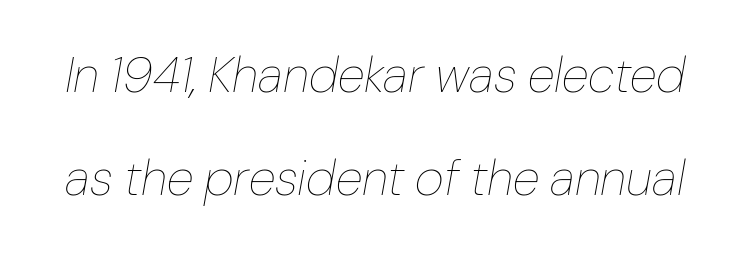
Q: Is the text bold? A: No.
Q: Is the text italic (slanted)? A: Yes, it leans right by about 10 degrees.
Q: Is the text underlined? A: No.
Q: Is the spacing between letters normal or unusually wide? A: Normal.
Q: Is the spacing between lines tight, normal or loose? A: Loose.
Q: Width (condensed, normal, or wide)? A: Normal.
Q: Stroke contrast? A: Low.
Q: x-height? A: Medium.
Q: Monospaced? A: No.
